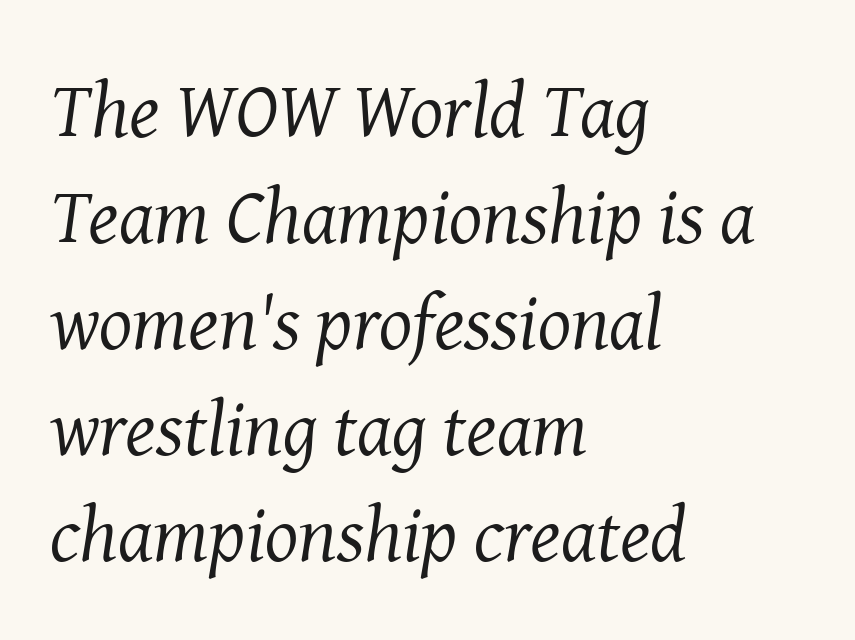
The image shows 78 px regular-weight serif type, italic (leaning right); set left-aligned, normal line spacing (1.36x), normal letter spacing, not underlined; medium stroke contrast and a medium x-height.
